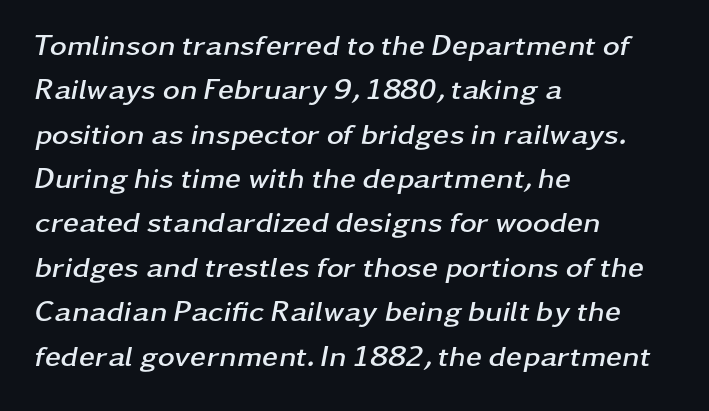
Q: Is the text bold? A: Yes.
Q: Is the text italic (slanted)? A: Yes, it leans right by about 11 degrees.
Q: Is the text underlined? A: No.
Q: How is the paragraph aligned? A: Left-aligned.
Q: Is the spacing between letters normal or unusually wide? A: Normal.
Q: Is the spacing between lines tight, normal or loose? A: Normal.
Q: Width (condensed, normal, or wide)? A: Wide.
Q: Stroke contrast? A: Low.
Q: x-height? A: Medium.
Q: Monospaced? A: No.
